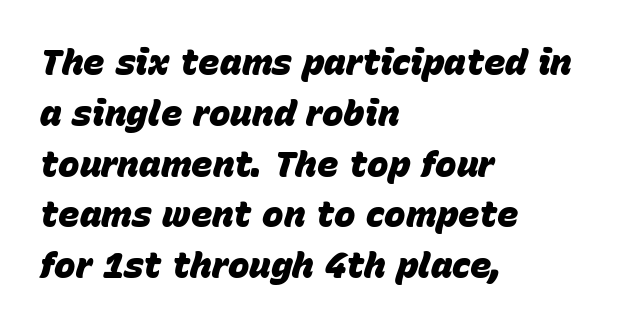
{"italic": "yes", "lean": "right", "slant_degrees": 15, "bold": "yes", "weight": "heavy", "width": "normal", "stroke_contrast": "low", "x_height": "large", "monospaced": "no", "underline": "no", "align": "left", "line_spacing": "normal", "line_spacing_ratio": 1.41, "letter_spacing": "normal", "letter_spacing_em": 0.0, "glyph_px": 36}
